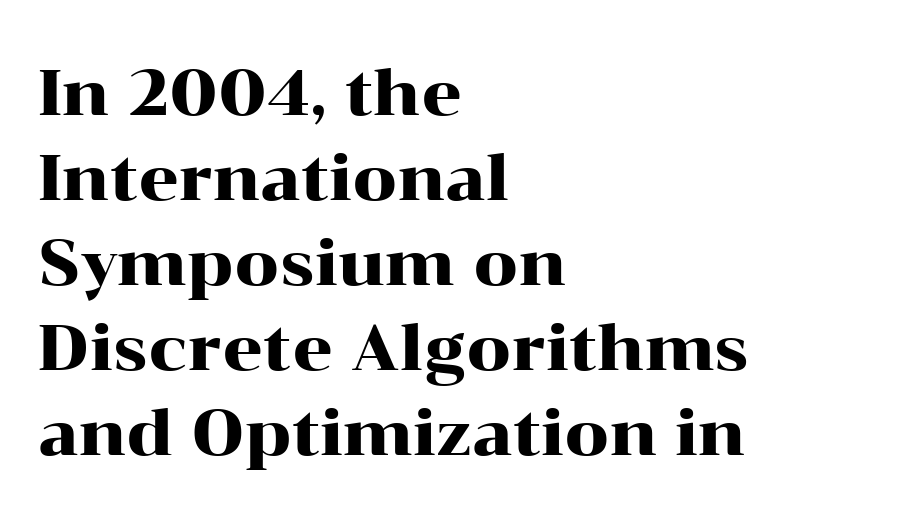
The image shows 63 px wide serif type, upright; set left-aligned, normal line spacing (1.35x), normal letter spacing, not underlined; high stroke contrast and a medium x-height.
